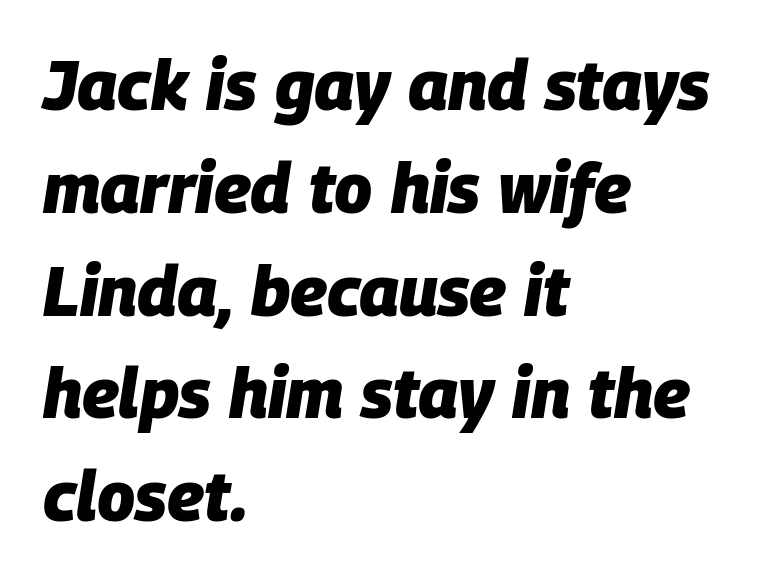
Q: Is the text bold? A: Yes.
Q: Is the text italic (slanted)? A: Yes, it leans right by about 9 degrees.
Q: Is the text underlined? A: No.
Q: How is the paragraph aligned? A: Left-aligned.
Q: Is the spacing between letters normal or unusually wide? A: Normal.
Q: Is the spacing between lines tight, normal or loose? A: Normal.
Q: Width (condensed, normal, or wide)? A: Normal.
Q: Stroke contrast? A: Low.
Q: x-height? A: Large.
Q: Monospaced? A: No.
